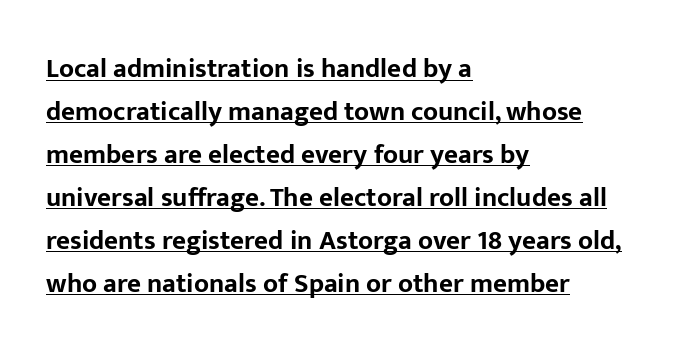
{"italic": "no", "bold": "yes", "underline": "yes", "align": "left", "line_spacing": "normal", "line_spacing_ratio": 1.59, "letter_spacing": "normal", "letter_spacing_em": 0.0, "glyph_px": 27}
